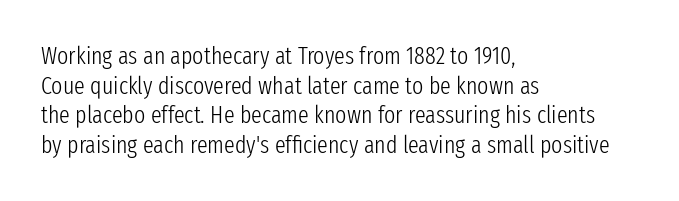
Words appear dense and cohesive because spacing is normal. Stem width sits at or under what a default text font uses. Honestly, there is no underline to notice here at all. The lettering stays uniformly vertical, giving the passage a roman look.
